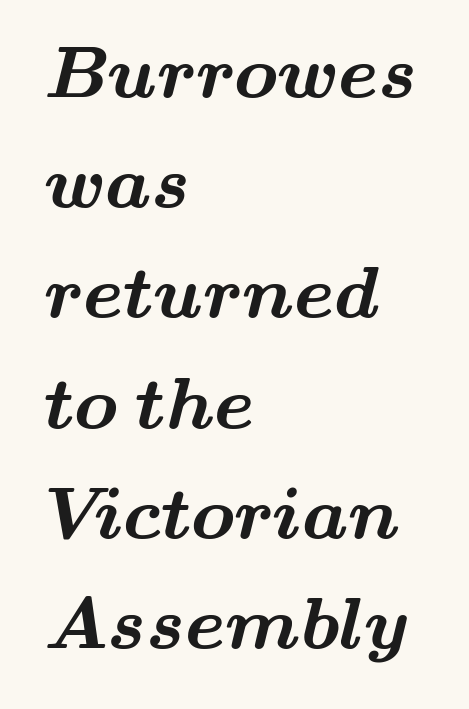
The image shows 73 px bold, wide serif type; set left-aligned, normal line spacing (1.51x), normal letter spacing, not underlined; medium stroke contrast and a small x-height.
